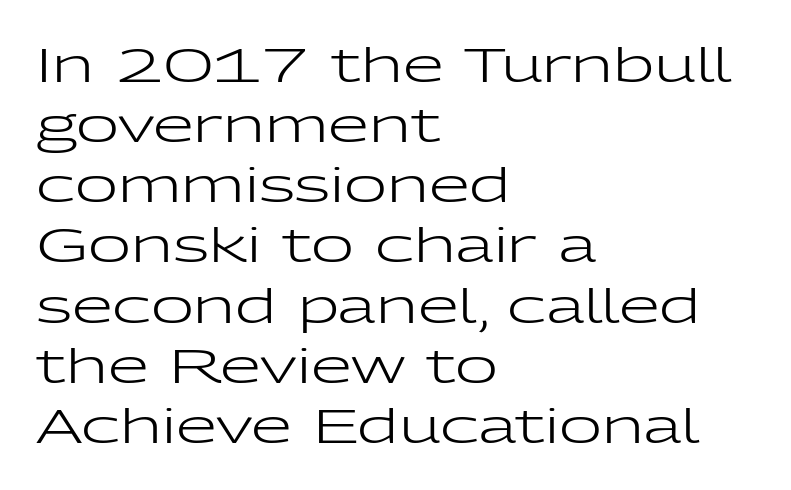
{"serif": "no", "italic": "no", "bold": "no", "weight": "regular", "width": "wide", "stroke_contrast": "low", "x_height": "medium", "monospaced": "no", "underline": "no", "align": "left", "line_spacing": "normal", "line_spacing_ratio": 1.28, "letter_spacing": "normal", "letter_spacing_em": 0.0, "glyph_px": 47}
